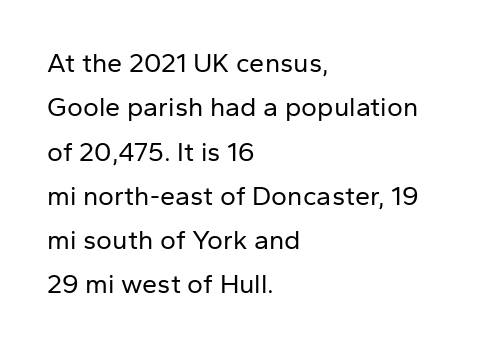
The image shows 27 px text type, upright; set left-aligned, normal line spacing (1.64x), normal letter spacing, not underlined.
